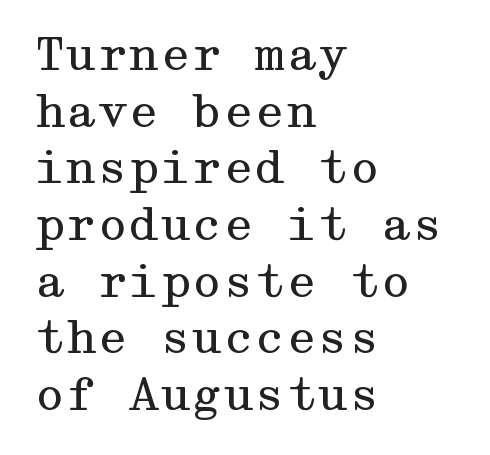
{"serif": "yes", "italic": "no", "bold": "no", "weight": "regular", "width": "wide", "stroke_contrast": "medium", "x_height": "medium", "underline": "no", "align": "left", "line_spacing": "normal", "line_spacing_ratio": 1.26, "letter_spacing": "normal", "letter_spacing_em": 0.0, "glyph_px": 45}
